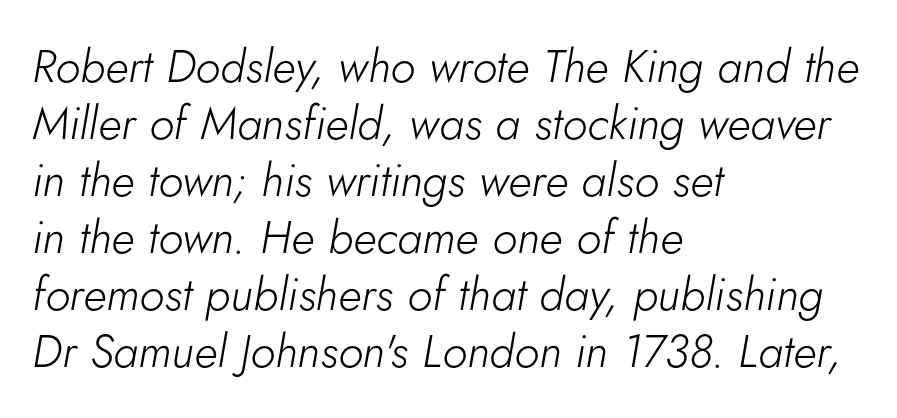
The words here are not underlined. These lines are rendered in a variable-pitch font. Heft: none added — not bold. Caption: multi-line text, flush left, ragged right. Standard letterfit; no display-style spreading of the glyphs.
